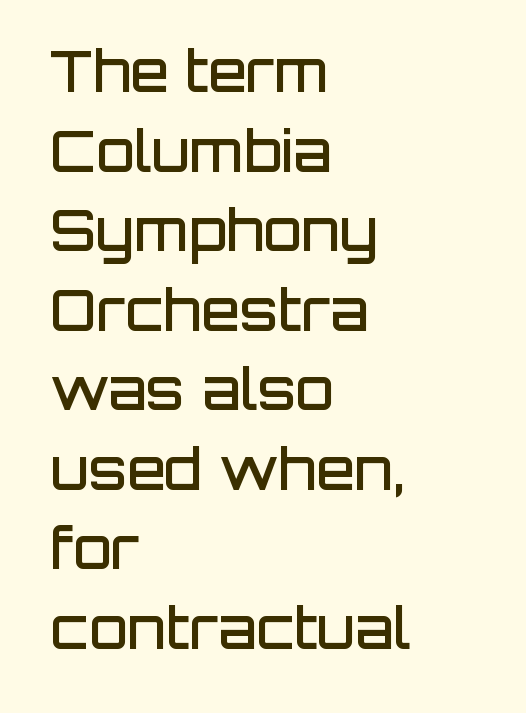
A clean baseline with only descenders dipping below it. These lines are rendered in a variable-pitch font. No italicization has been applied; the sample stays upright. To sum up the face: it is a sans, with no serifs.
